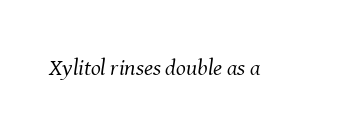
The image shows 23 px text type, italic (leaning right); set normal letter spacing, not underlined.
